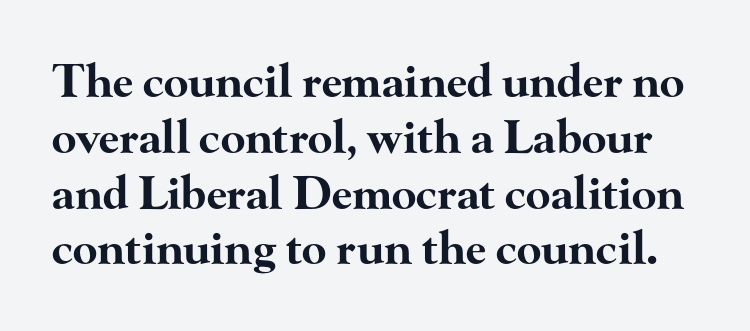
The image shows 45 px bold, wide serif type, upright; set line spacing 1.24x, normal letter spacing, not underlined; high stroke contrast and a small x-height.
